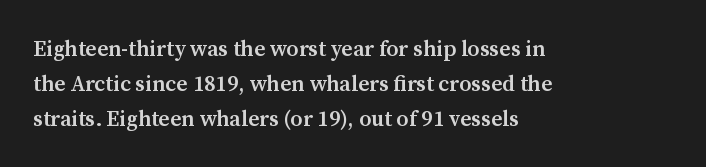
Firm but not heavy-handed strokes: this text is semibold. The specimen omits any rule beneath the text block's lines. Ordinary non-slanted type is in use. Each new line begins a customary step beneath the previous one. The line texture is even and compact thanks to regular tracking.
